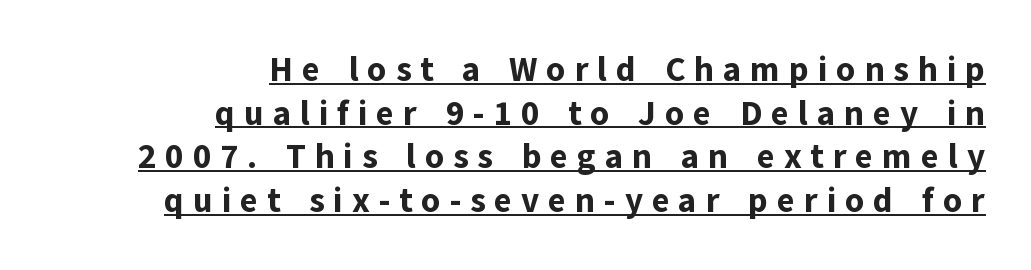
Characters remain perfectly vertical along every line. The passage shown is typeset with a sans-serif family. This sample has the flowing, uneven cadence of proportional lettering. The typesetter chose a ragged-left arrangement here.
